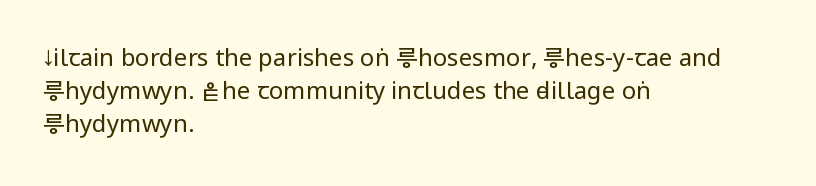
Q: Is the text bold? A: No.
Q: Is the text italic (slanted)? A: No, it is upright.
Q: Is the text underlined? A: No.
Q: How is the paragraph aligned? A: Left-aligned.
Q: Is the spacing between letters normal or unusually wide? A: Normal.
Q: Is the spacing between lines tight, normal or loose? A: Normal.
